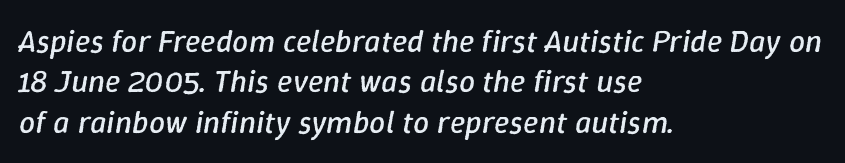
The image shows 32 px regular-weight type, italic (leaning right); set left-aligned, normal line spacing (1.26x), normal letter spacing, not underlined; low stroke contrast and a medium x-height.
